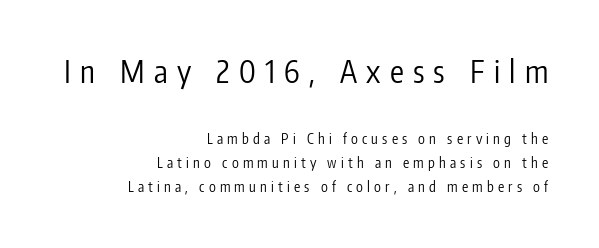
The image shows 31 px regular-weight, condensed sans-serif type, upright; set right-aligned, line spacing 1.72x, unusually wide letter spacing (+0.3 em), not underlined; the first (top) block is 2.21x larger; low stroke contrast and a medium x-height.
